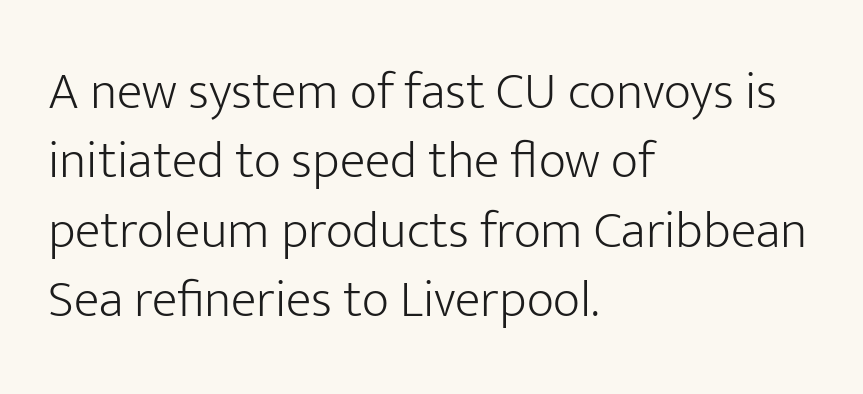
Q: Is the text bold? A: No.
Q: Is the text italic (slanted)? A: No, it is upright.
Q: Is the typeface a serif or a sans-serif typeface? A: Sans-serif.
Q: Is the text underlined? A: No.
Q: How is the paragraph aligned? A: Left-aligned.
Q: Is the spacing between letters normal or unusually wide? A: Normal.
Q: Is the spacing between lines tight, normal or loose? A: Normal.
Q: Width (condensed, normal, or wide)? A: Normal.
Q: Stroke contrast? A: Low.
Q: x-height? A: Medium.
Q: Monospaced? A: No.
